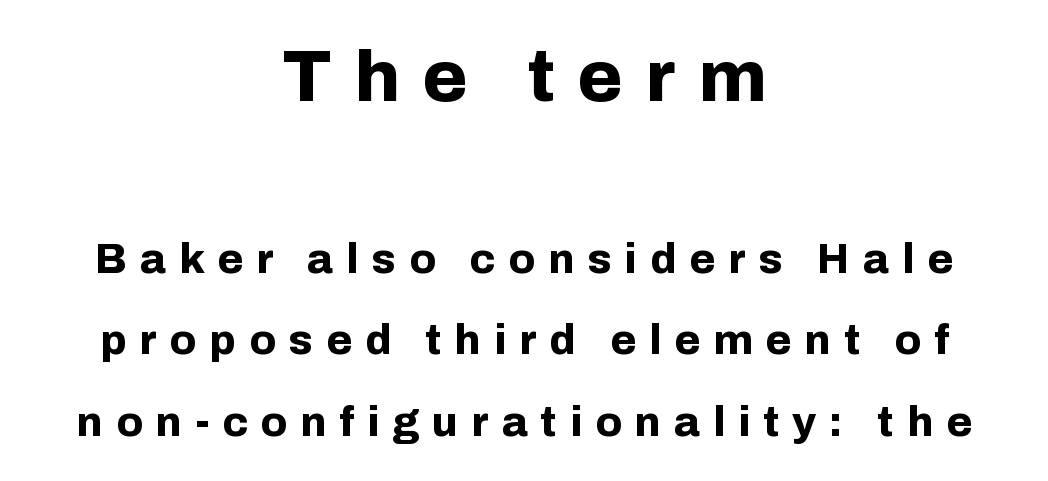
The image shows 73 px bold sans-serif type, upright; set centered, loose line spacing (1.94x), unusually wide letter spacing (+0.31 em), not underlined; the first (top) block is 1.74x larger; low stroke contrast and a medium x-height.
